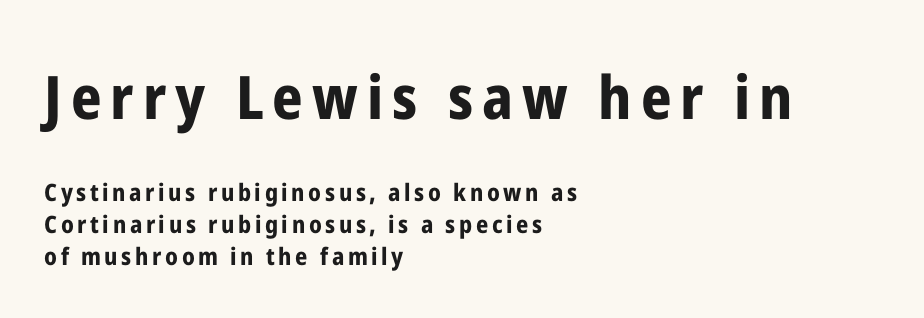
The image shows 60 px bold, condensed sans-serif type, upright; set left-aligned, normal line spacing (1.32x), not underlined; the first (top) block is 2.5x larger; low stroke contrast and a medium x-height.
